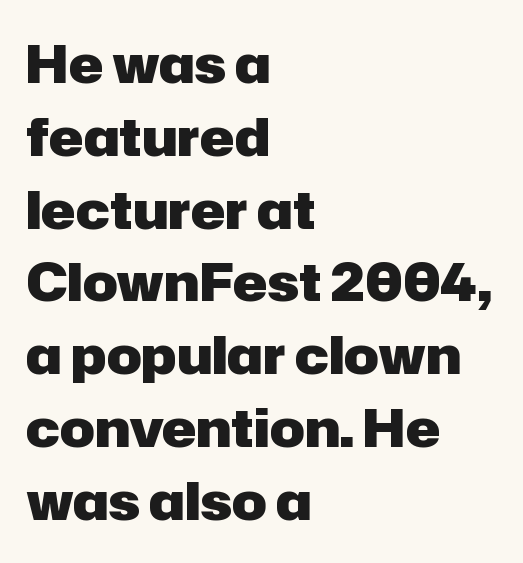
{"serif": "no", "italic": "no", "bold": "yes", "weight": "heavy", "width": "normal", "stroke_contrast": "low", "x_height": "medium", "monospaced": "no", "underline": "no", "align": "left", "line_spacing": "normal", "line_spacing_ratio": 1.4, "letter_spacing": "normal", "letter_spacing_em": 0.0, "glyph_px": 52}
